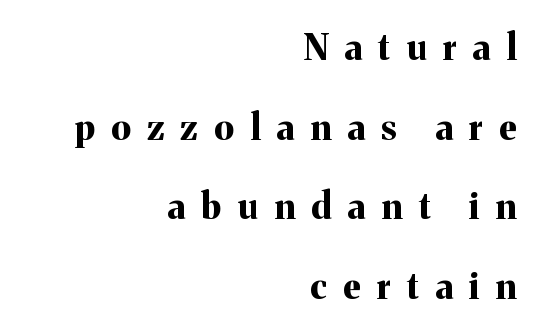
The image shows 36 px bold serif type, upright; set right-aligned, loose line spacing (2.21x), unusually wide letter spacing (+0.45 em), not underlined; medium stroke contrast and a medium x-height.
